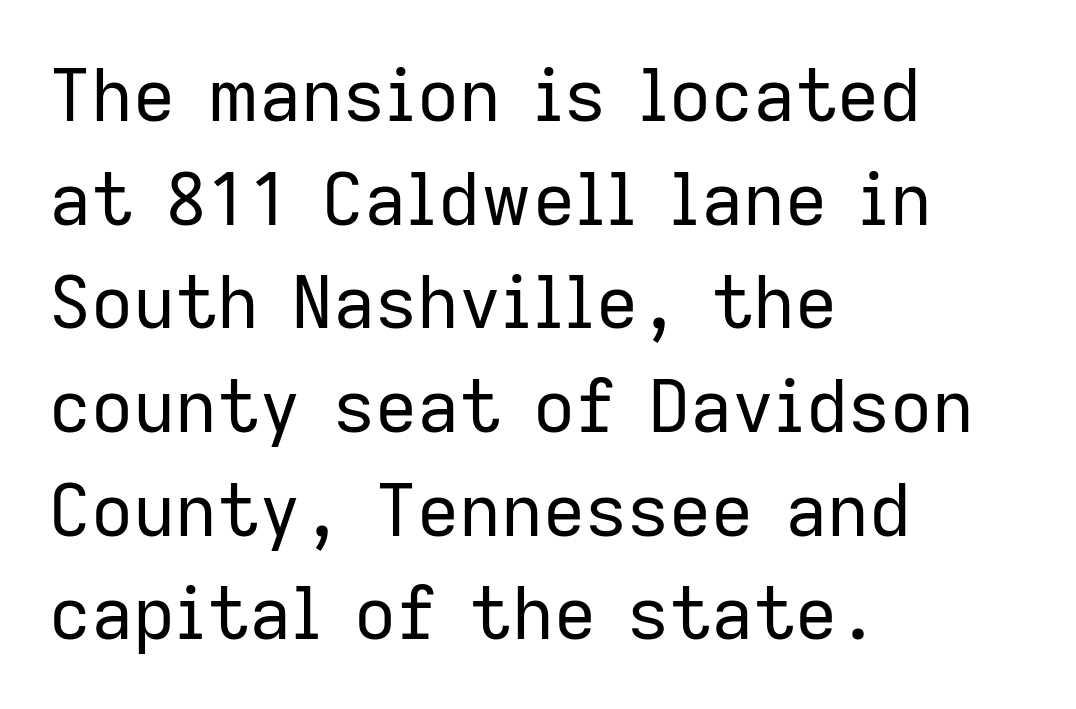
The image shows 73 px regular-weight sans-serif type, upright; set left-aligned, normal line spacing (1.42x), normal letter spacing, not underlined; low stroke contrast and a medium x-height.
